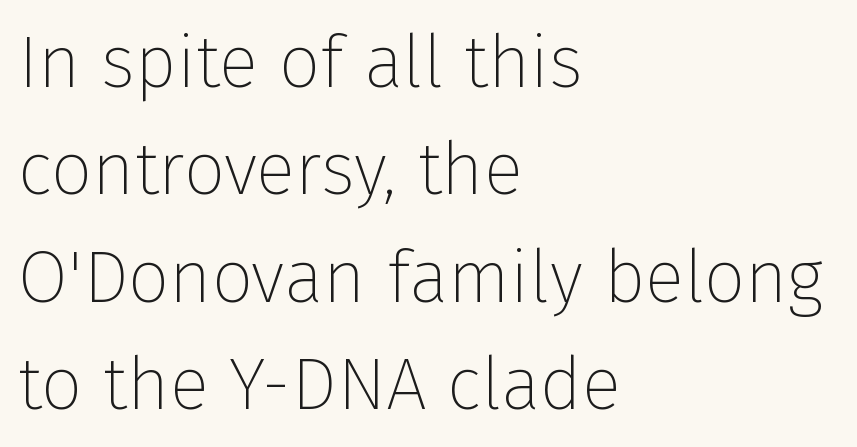
{"serif": "no", "italic": "no", "bold": "no", "weight": "thin", "width": "normal", "stroke_contrast": "low", "x_height": "medium", "monospaced": "no", "underline": "no", "align": "left", "line_spacing": "normal", "line_spacing_ratio": 1.47, "letter_spacing": "normal", "letter_spacing_em": 0.0, "glyph_px": 73}
